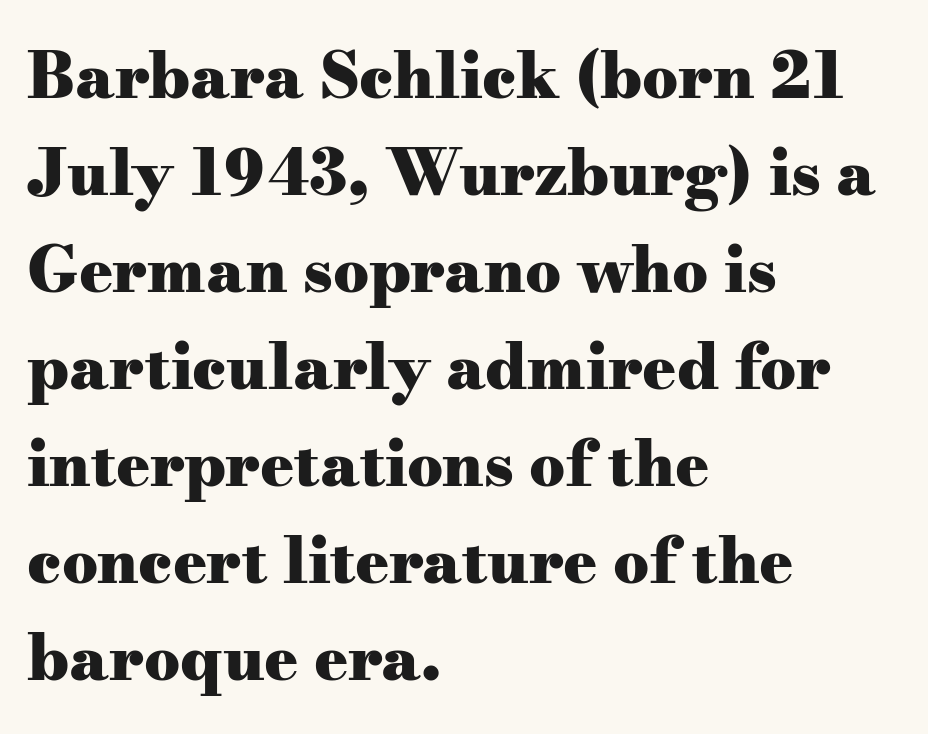
Q: Is the text bold? A: Yes.
Q: Is the text italic (slanted)? A: No, it is upright.
Q: Is the typeface a serif or a sans-serif typeface? A: Serif.
Q: Is the text underlined? A: No.
Q: How is the paragraph aligned? A: Left-aligned.
Q: Is the spacing between letters normal or unusually wide? A: Normal.
Q: Is the spacing between lines tight, normal or loose? A: Normal.
Q: Width (condensed, normal, or wide)? A: Wide.
Q: Stroke contrast? A: Medium.
Q: x-height? A: Small.
Q: Monospaced? A: No.
